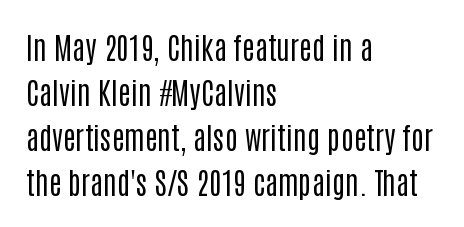
Spacing verdict: proportional, widths tailored to each character. Vertical strokes here are truly vertical. Compared with a centered layout, this one pins lines to the left instead. The face looks like a standard text weight, possibly lighter. The letters sit at their default tracking, neither squeezed nor spread. The characters display no serif detailing; their extremities are plain.
